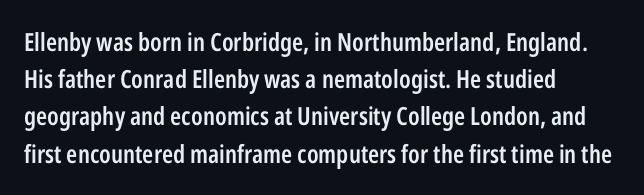
The image shows 25 px text type, upright; set left-aligned, normal line spacing (1.49x), normal letter spacing, not underlined.
